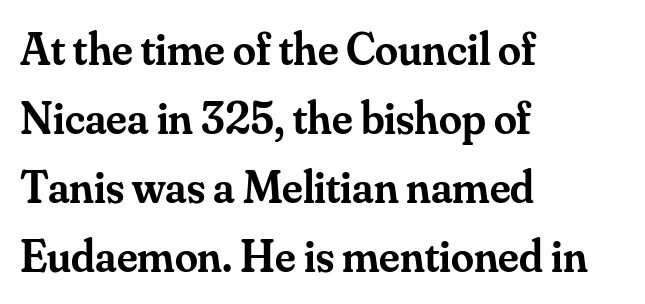
Q: Is the text bold? A: Semi-bold.
Q: Is the text italic (slanted)? A: No, it is upright.
Q: Is the typeface a serif or a sans-serif typeface? A: Serif.
Q: Is the text underlined? A: No.
Q: How is the paragraph aligned? A: Left-aligned.
Q: Is the spacing between letters normal or unusually wide? A: Normal.
Q: Is the spacing between lines tight, normal or loose? A: Normal.
Q: Width (condensed, normal, or wide)? A: Normal.
Q: Stroke contrast? A: Medium.
Q: x-height? A: Small.
Q: Monospaced? A: No.
